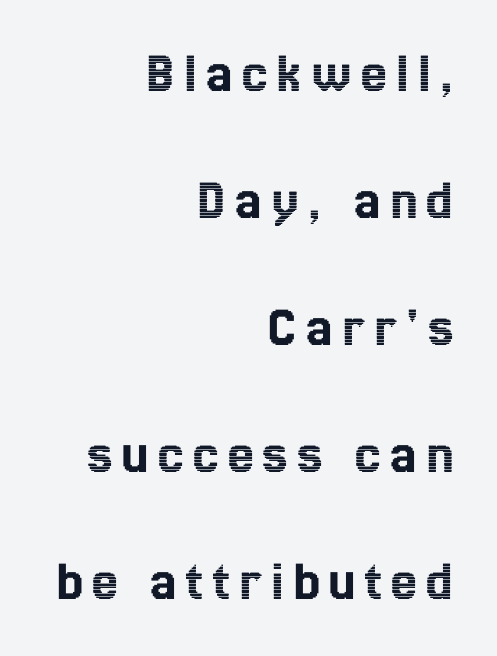
Q: Is the text italic (slanted)? A: No, it is upright.
Q: Is the text underlined? A: No.
Q: How is the paragraph aligned? A: Right-aligned.
Q: Is the spacing between lines tight, normal or loose? A: Loose.
Q: Width (condensed, normal, or wide)? A: Condensed.
Q: x-height? A: Medium.
Q: Monospaced? A: No.
